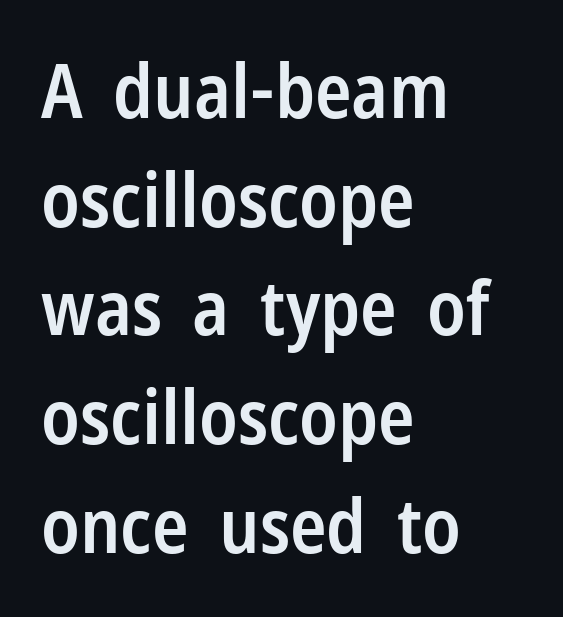
{"serif": "no", "italic": "no", "bold": "semi", "weight": "semibold", "width": "condensed", "stroke_contrast": "low", "x_height": "medium", "monospaced": "no", "underline": "no", "align": "left", "line_spacing": "normal", "line_spacing_ratio": 1.43, "letter_spacing": "normal", "letter_spacing_em": 0.0, "glyph_px": 76}
